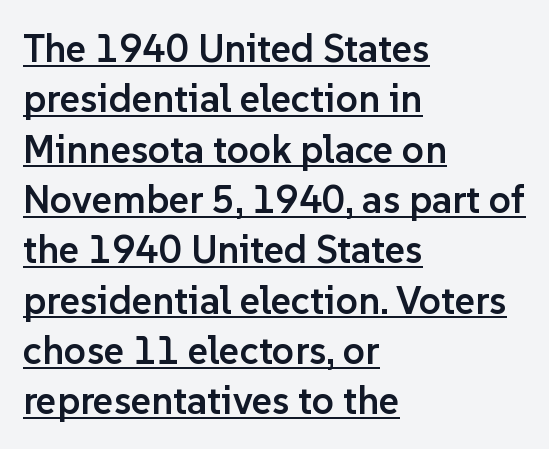
Q: Is the text bold? A: Semi-bold.
Q: Is the text italic (slanted)? A: No, it is upright.
Q: Is the typeface a serif or a sans-serif typeface? A: Sans-serif.
Q: Is the text underlined? A: Yes.
Q: How is the paragraph aligned? A: Left-aligned.
Q: Is the spacing between letters normal or unusually wide? A: Normal.
Q: Is the spacing between lines tight, normal or loose? A: Normal.
Q: Width (condensed, normal, or wide)? A: Normal.
Q: Stroke contrast? A: Low.
Q: x-height? A: Medium.
Q: Monospaced? A: No.
